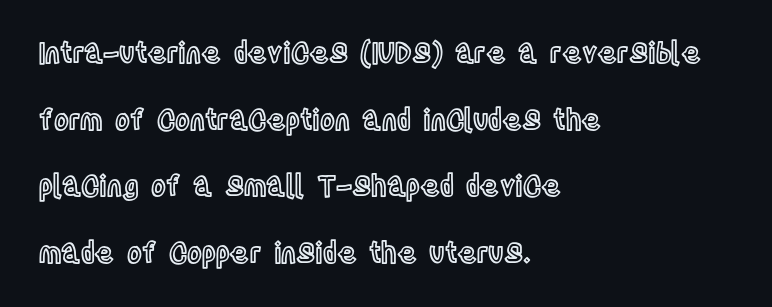
The image shows 28 px condensed type, upright; set left-aligned, loose line spacing (2.38x), normal letter spacing, not underlined; a large x-height.
